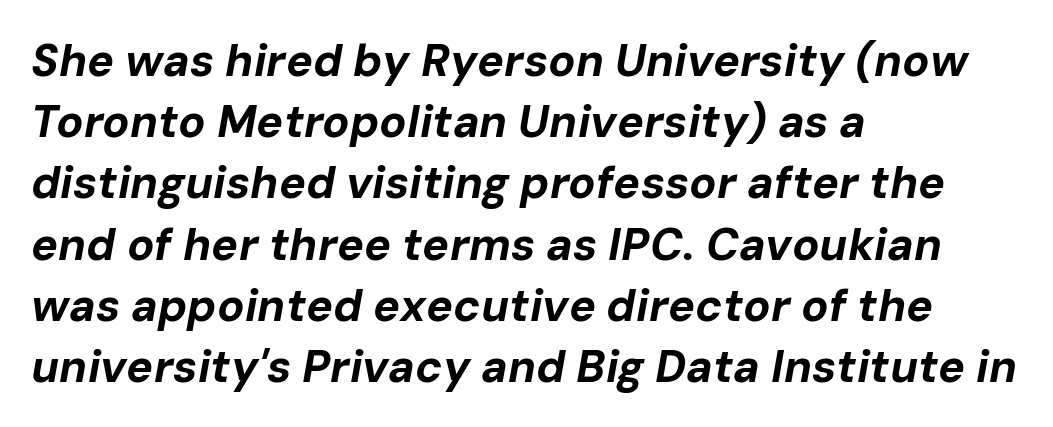
The image shows 45 px bold type, italic (leaning right); set left-aligned, normal line spacing (1.36x), normal letter spacing, not underlined; low stroke contrast and a medium x-height.
